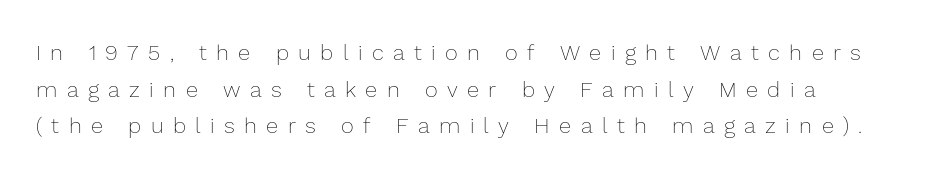
One glance says typical: line gaps are just what's usual. Is the stroke heavy? The answer is a plain regular-or-lighter. Is the letter spacing exaggerated? Yes — the characters are pushed far apart. Upright lettering throughout.
